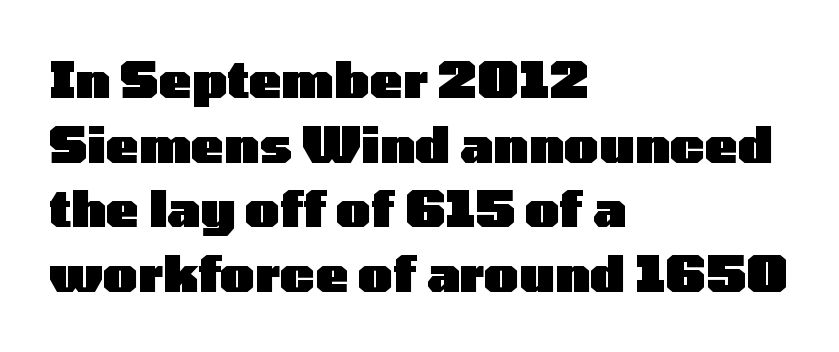
Q: Is the text bold? A: Yes.
Q: Is the text italic (slanted)? A: No, it is upright.
Q: Is the typeface a serif or a sans-serif typeface? A: Sans-serif.
Q: Is the text underlined? A: No.
Q: How is the paragraph aligned? A: Left-aligned.
Q: Is the spacing between letters normal or unusually wide? A: Normal.
Q: Is the spacing between lines tight, normal or loose? A: Normal.
Q: Width (condensed, normal, or wide)? A: Wide.
Q: Stroke contrast? A: Low.
Q: x-height? A: Medium.
Q: Monospaced? A: No.
